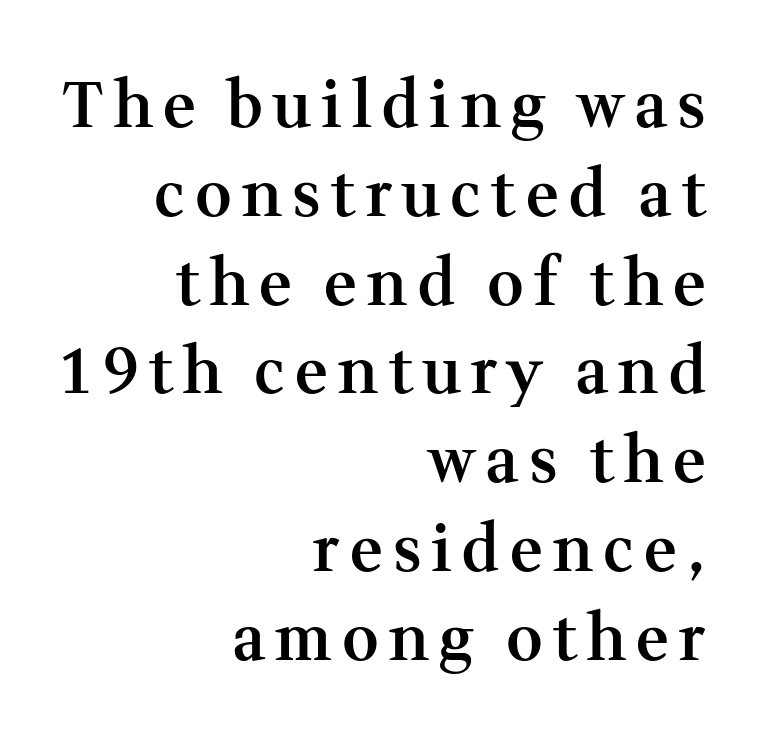
Compared with an ordinary text face, these strokes are moderately heavier — a semibold. Here the designer chose a conventional face with non-uniform glyph widths. The area under the type is left untouched. Baseline-to-baseline distance is the conventional proportion of letter height.
